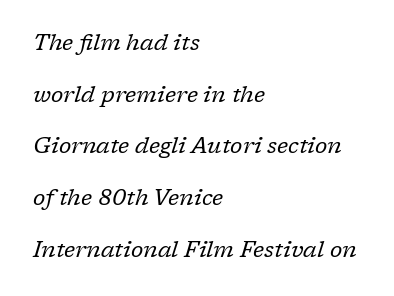
Notice the wide empty band between every row — that's loose leading. The letterforms sit shoulder to shoulder at normal distance. The rendering anchors every line to the left-hand side. Style check: oblique. Words float on clear page, feet unadorned.
